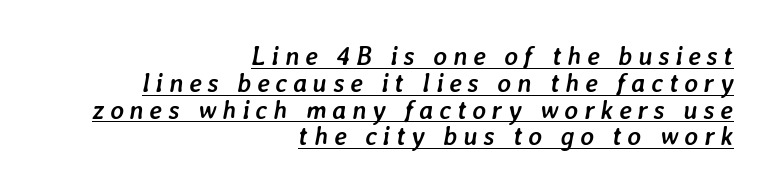
The image shows 26 px bold type, italic (leaning right); set right-aligned, tight line spacing (1.03x), unusually wide letter spacing (+0.22 em), underlined.
